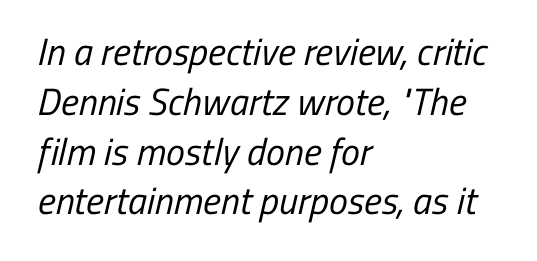
Regarding serifs, this sample does without them. Counters stay open thanks to moderate or lighter strokes. No word sits above an underline. The rag falls on the right side of this text block. The vertical gap from one line to the next is medium.
